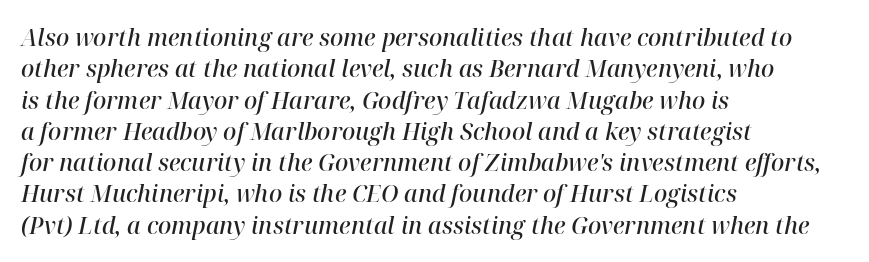
{"italic": "yes", "lean": "right", "slant_degrees": 12, "bold": "semi", "underline": "no", "align": "left", "line_spacing": "normal", "line_spacing_ratio": 1.36, "letter_spacing": "normal", "letter_spacing_em": 0.0, "glyph_px": 23}
